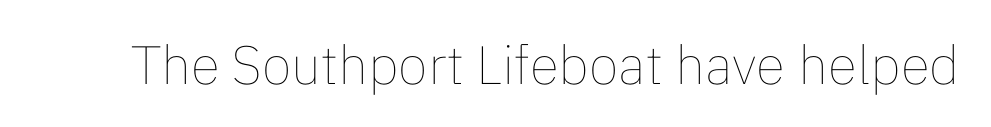
Q: Is the text bold? A: No.
Q: Is the text italic (slanted)? A: No, it is upright.
Q: Is the text underlined? A: No.
Q: Is the spacing between letters normal or unusually wide? A: Normal.
Q: Width (condensed, normal, or wide)? A: Normal.
Q: Stroke contrast? A: Low.
Q: x-height? A: Medium.
Q: Monospaced? A: No.
